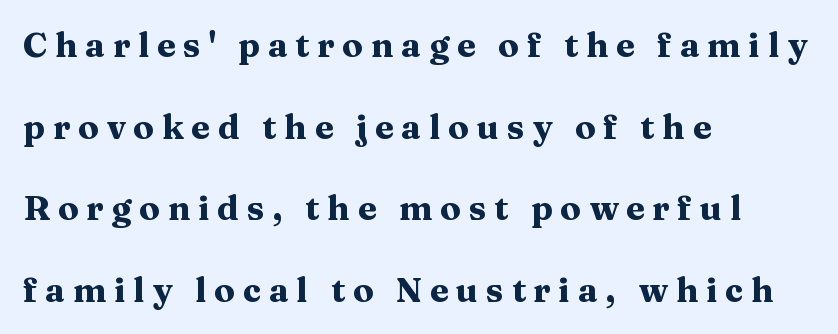
The compositor pushed each line to the left boundary. The rendering uses natural spacing where letterforms have individual widths. Each new line begins a long way beneath the previous one. The gaps between neighbouring characters are conspicuously large. A roman cut, with each character standing at attention.
